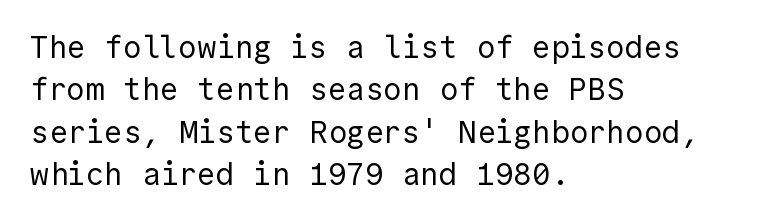
The image shows 31 px regular-weight sans-serif type, upright; set left-aligned, normal line spacing (1.37x), normal letter spacing, not underlined; a medium x-height.
